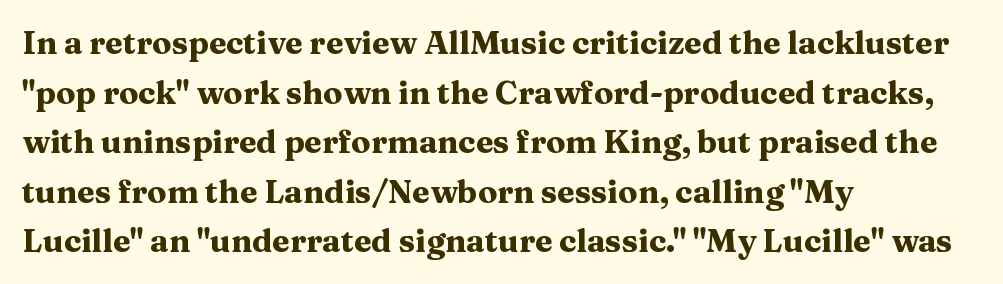
Q: Is the text bold? A: Yes.
Q: Is the text italic (slanted)? A: No, it is upright.
Q: Is the typeface a serif or a sans-serif typeface? A: Serif.
Q: Is the text underlined? A: No.
Q: How is the paragraph aligned? A: Left-aligned.
Q: Is the spacing between letters normal or unusually wide? A: Normal.
Q: Is the spacing between lines tight, normal or loose? A: Normal.
Q: Width (condensed, normal, or wide)? A: Wide.
Q: Stroke contrast? A: Medium.
Q: x-height? A: Medium.
Q: Monospaced? A: No.
